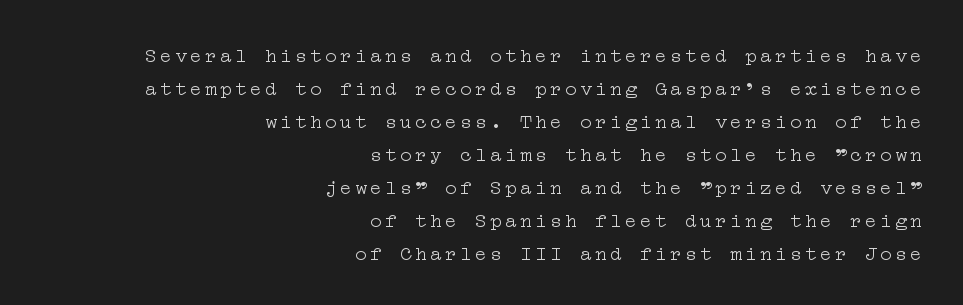
Q: Is the text bold? A: No.
Q: Is the text italic (slanted)? A: No, it is upright.
Q: Is the text underlined? A: No.
Q: How is the paragraph aligned? A: Right-aligned.
Q: Is the spacing between lines tight, normal or loose? A: Normal.
